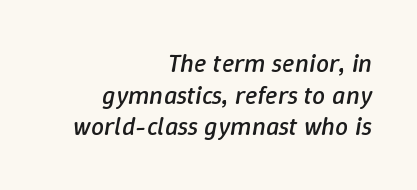
{"italic": "yes", "lean": "right", "slant_degrees": 9, "bold": "no", "underline": "no", "align": "right", "line_spacing_ratio": 1.22, "letter_spacing": "normal", "letter_spacing_em": 0.0, "glyph_px": 26}
